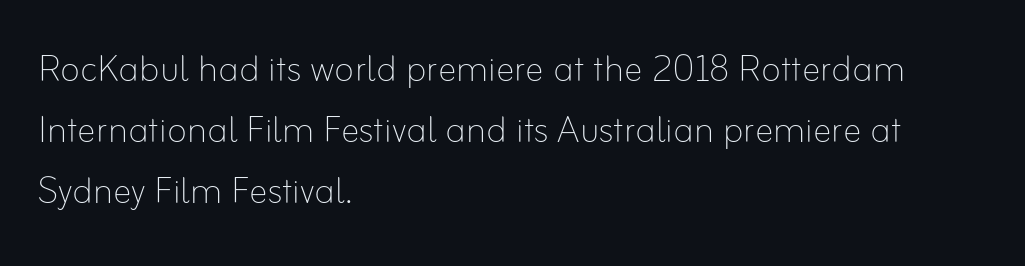
The image shows 47 px thin type, upright; set left-aligned, normal line spacing (1.3x), normal letter spacing, not underlined; low stroke contrast and a small x-height.
